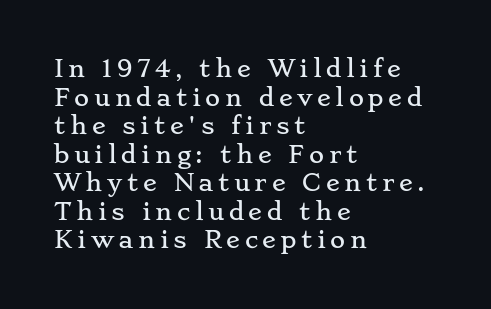
The string is rendered with underlining switched off. In terms of posture, this sample is upright. Which margin do the lines hug? The left one — the right edge is uneven. The line texture is sparse and dotted thanks to wide tracking.
